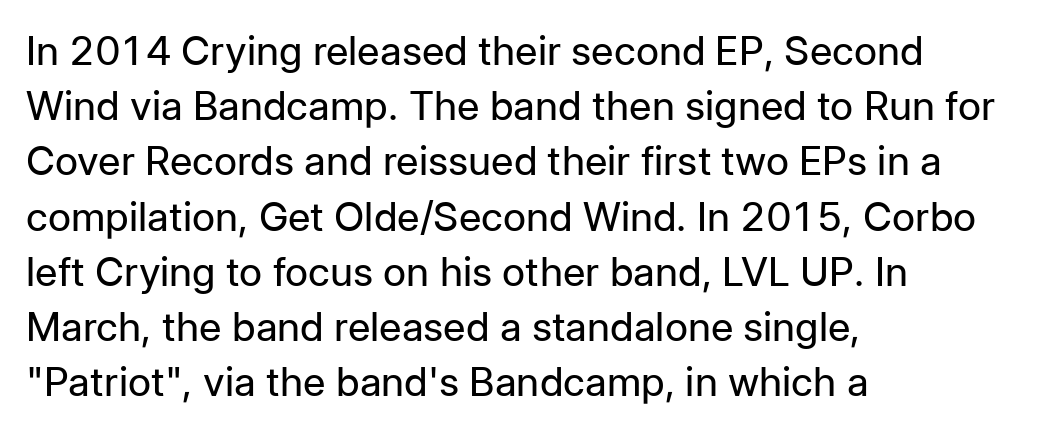
Q: Is the text bold? A: No.
Q: Is the text italic (slanted)? A: No, it is upright.
Q: Is the typeface a serif or a sans-serif typeface? A: Sans-serif.
Q: Is the text underlined? A: No.
Q: How is the paragraph aligned? A: Left-aligned.
Q: Is the spacing between letters normal or unusually wide? A: Normal.
Q: Is the spacing between lines tight, normal or loose? A: Normal.
Q: Width (condensed, normal, or wide)? A: Normal.
Q: Stroke contrast? A: Low.
Q: x-height? A: Medium.
Q: Monospaced? A: No.
